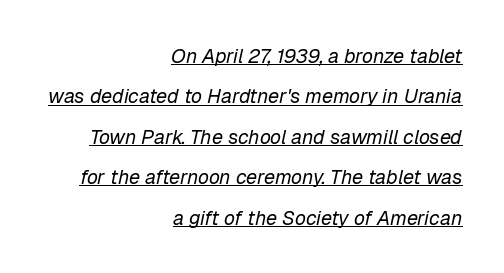
The image shows 20 px text type, italic (leaning right); set right-aligned, loose line spacing (2.02x), normal letter spacing, underlined.
